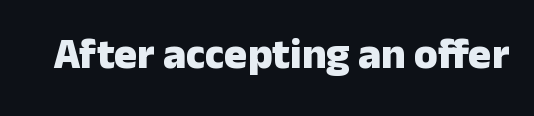
Set as a true bold cut, around the 700 mark. This rendering leaves character spacing at its baseline value. Serifs: no, the terminals of the letterforms are clean. Underlining? Definitely not there.
